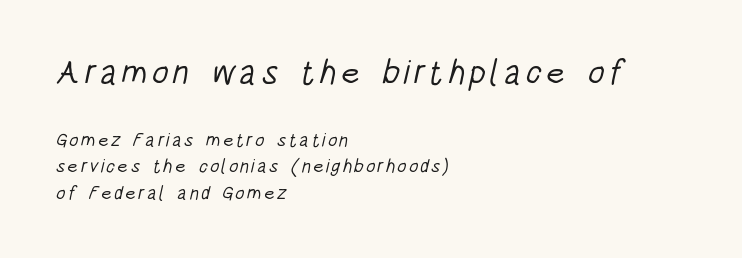
The face used here is a sans, in the tradition of grotesques and geometrics. Rows of type keep a routine distance in the vertical direction. Think standard paragraph weight, or any step lighter than that. Just letters on the line, the space beneath them empty. The typesetter chose a ragged-right arrangement here.
